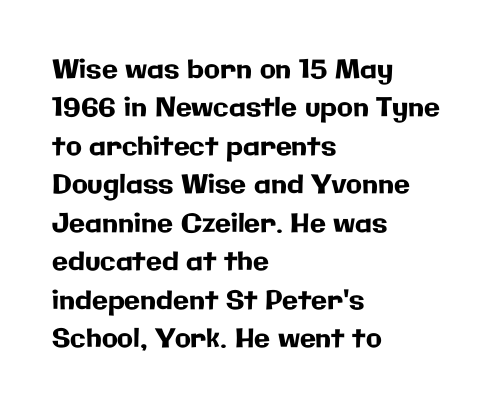
These lines keep a tight, regular rhythm from letter to letter. A student would call this left alignment; a typographer would say flush left, rag right. Descenders are the only things crossing below the line. Evenly set lines give the paragraph a standard silhouette. Ordinary non-slanted type is in use.
